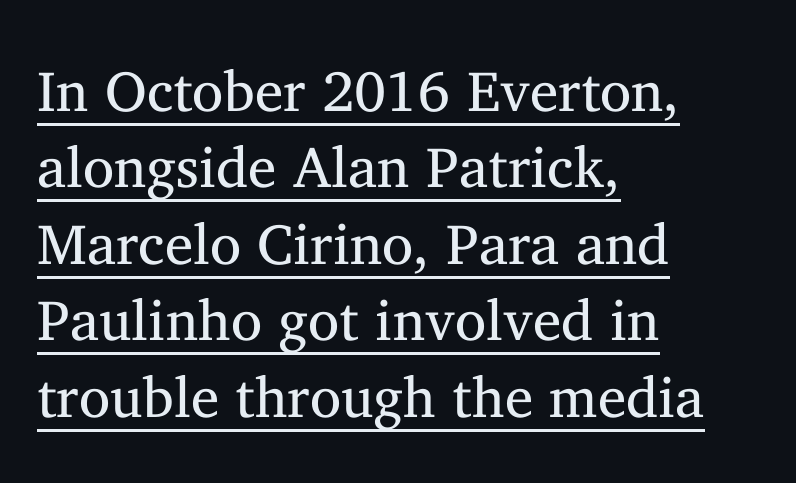
Q: Is the text bold? A: No.
Q: Is the text italic (slanted)? A: No, it is upright.
Q: Is the typeface a serif or a sans-serif typeface? A: Serif.
Q: Is the text underlined? A: Yes.
Q: How is the paragraph aligned? A: Left-aligned.
Q: Is the spacing between letters normal or unusually wide? A: Normal.
Q: Is the spacing between lines tight, normal or loose? A: Normal.
Q: Width (condensed, normal, or wide)? A: Normal.
Q: Stroke contrast? A: Medium.
Q: x-height? A: Medium.
Q: Monospaced? A: No.
